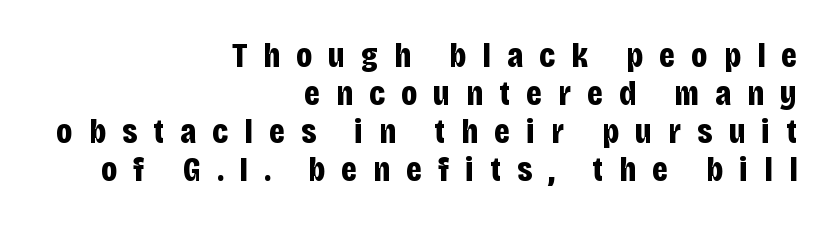
What kind of face is this? One without serifs — a sans. Glance below the letters and you will spot only blank space. Does the lettering tilt? It doesn't — this is upright. If you drew a ruler down the right edge, every line would touch it. Weight check: bold — yes, fully. Substantial extra tracking has been applied to these lines.
